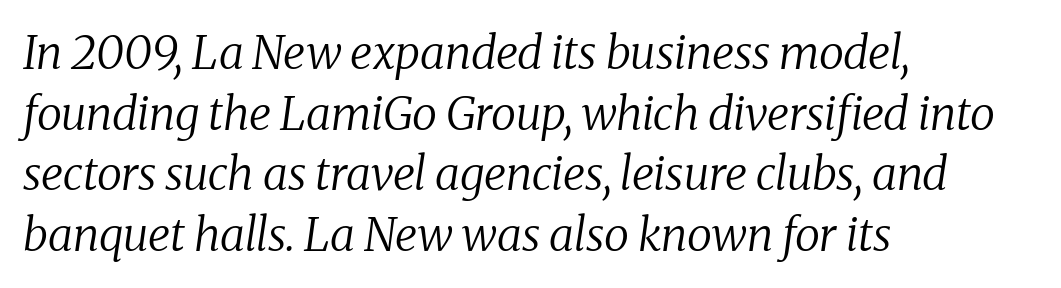
Q: Is the text bold? A: No.
Q: Is the text italic (slanted)? A: Yes, it leans right by about 8 degrees.
Q: Is the typeface a serif or a sans-serif typeface? A: Serif.
Q: Is the text underlined? A: No.
Q: How is the paragraph aligned? A: Left-aligned.
Q: Is the spacing between letters normal or unusually wide? A: Normal.
Q: Is the spacing between lines tight, normal or loose? A: Normal.
Q: Width (condensed, normal, or wide)? A: Normal.
Q: Stroke contrast? A: Medium.
Q: x-height? A: Medium.
Q: Monospaced? A: No.
